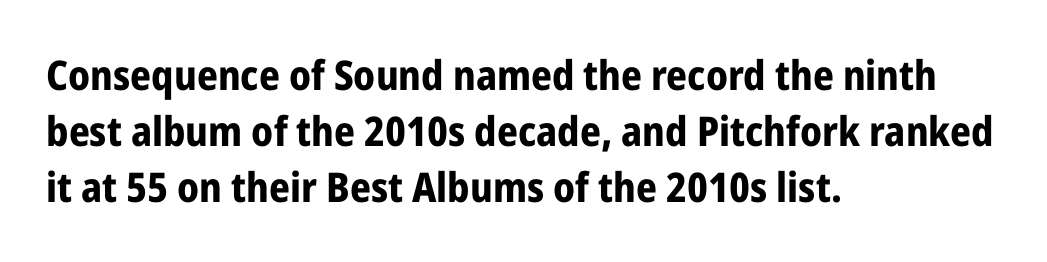
The image shows 41 px bold, condensed sans-serif type, upright; set left-aligned, normal line spacing (1.37x), normal letter spacing, not underlined; low stroke contrast and a medium x-height.
